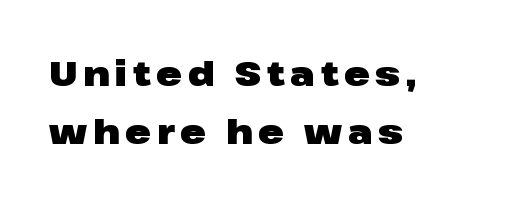
{"serif": "no", "italic": "no", "bold": "yes", "weight": "heavy", "width": "wide", "stroke_contrast": "low", "x_height": "medium", "monospaced": "no", "underline": "no", "align": "left", "line_spacing": "normal", "line_spacing_ratio": 1.7, "glyph_px": 34}
